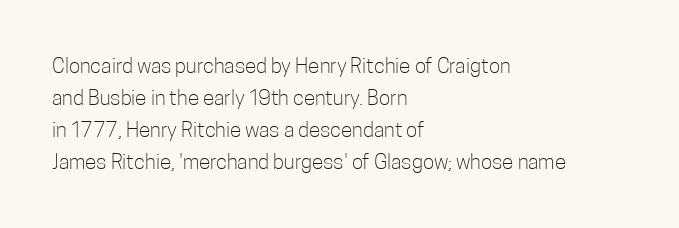
Is the block centered? No — it sits flush against the left margin. Honestly, the row spacing looks completely unremarkable. Check under the words: just untouched page. Ascenders rise straight up at ninety degrees. Nobody touched the tracking dial on this one.
